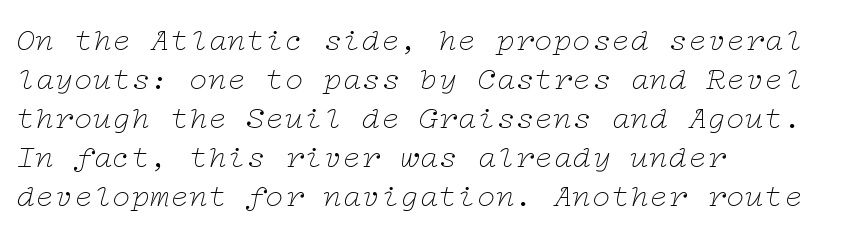
Q: Is the text bold? A: No.
Q: Is the text italic (slanted)? A: Yes, it leans right by about 12 degrees.
Q: Is the typeface a serif or a sans-serif typeface? A: Serif.
Q: Is the text underlined? A: No.
Q: How is the paragraph aligned? A: Left-aligned.
Q: Is the spacing between letters normal or unusually wide? A: Normal.
Q: Width (condensed, normal, or wide)? A: Wide.
Q: Stroke contrast? A: Low.
Q: x-height? A: Medium.
